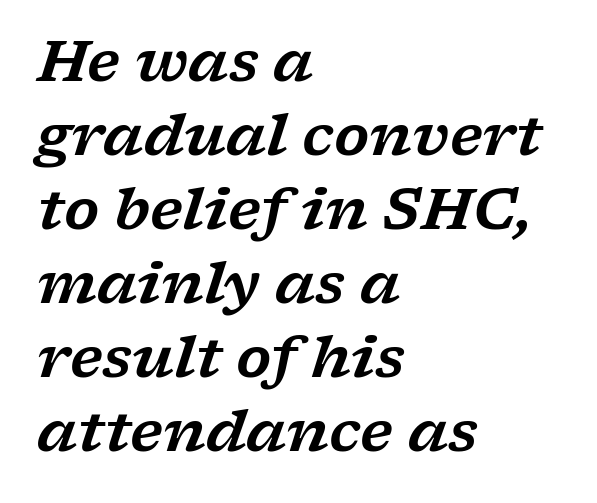
Q: Is the text italic (slanted)? A: Yes, it leans right by about 17 degrees.
Q: Is the typeface a serif or a sans-serif typeface? A: Serif.
Q: Is the text underlined? A: No.
Q: How is the paragraph aligned? A: Left-aligned.
Q: Is the spacing between letters normal or unusually wide? A: Normal.
Q: Is the spacing between lines tight, normal or loose? A: Normal.
Q: Width (condensed, normal, or wide)? A: Wide.
Q: Stroke contrast? A: Low.
Q: x-height? A: Medium.
Q: Monospaced? A: No.
